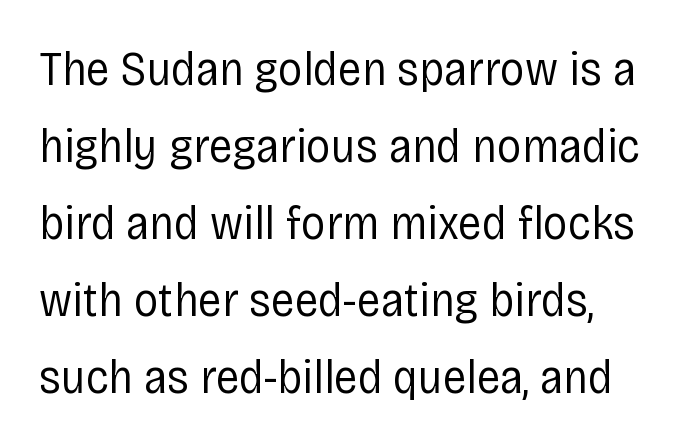
{"serif": "no", "italic": "no", "bold": "no", "weight": "regular", "width": "condensed", "stroke_contrast": "low", "x_height": "large", "monospaced": "no", "underline": "no", "line_spacing": "normal", "line_spacing_ratio": 1.57, "letter_spacing": "normal", "letter_spacing_em": 0.0, "glyph_px": 49}
